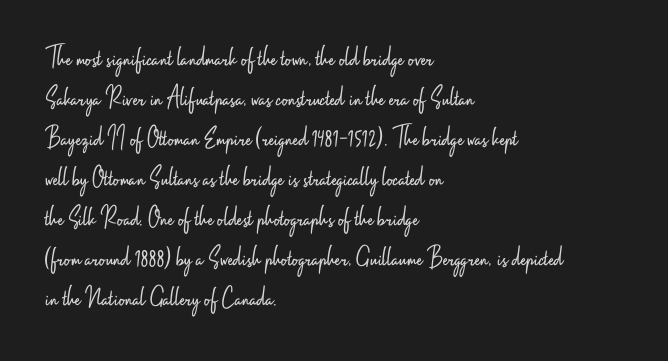
Q: Is the text bold? A: No.
Q: Is the text italic (slanted)? A: Yes.
Q: Is the typeface a serif or a sans-serif typeface? A: Sans-serif.
Q: Is the text underlined? A: No.
Q: How is the paragraph aligned? A: Left-aligned.
Q: Is the spacing between letters normal or unusually wide? A: Normal.
Q: Is the spacing between lines tight, normal or loose? A: Normal.
Q: Width (condensed, normal, or wide)? A: Condensed.
Q: Stroke contrast? A: Low.
Q: x-height? A: Small.
Q: Monospaced? A: No.
